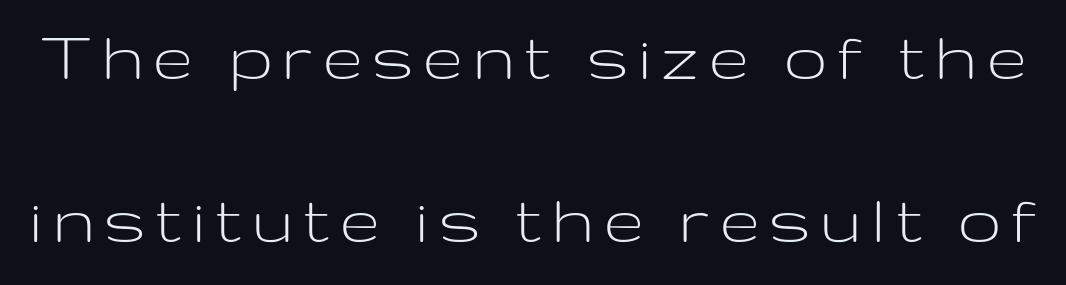
Q: Is the text bold? A: No.
Q: Is the text italic (slanted)? A: No, it is upright.
Q: Is the typeface a serif or a sans-serif typeface? A: Sans-serif.
Q: Is the text underlined? A: No.
Q: Is the spacing between lines tight, normal or loose? A: Loose.
Q: Width (condensed, normal, or wide)? A: Wide.
Q: Stroke contrast? A: Low.
Q: x-height? A: Medium.
Q: Monospaced? A: No.
